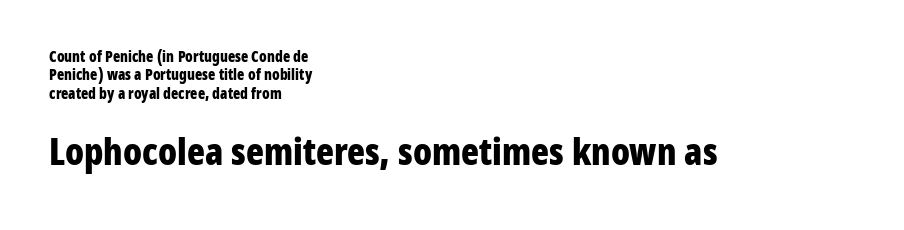
The image shows 37 px bold, condensed sans-serif type, upright; set left-aligned, line spacing 1.22x, normal letter spacing, not underlined; the second (bottom) block is 2.47x larger; low stroke contrast and a medium x-height.
